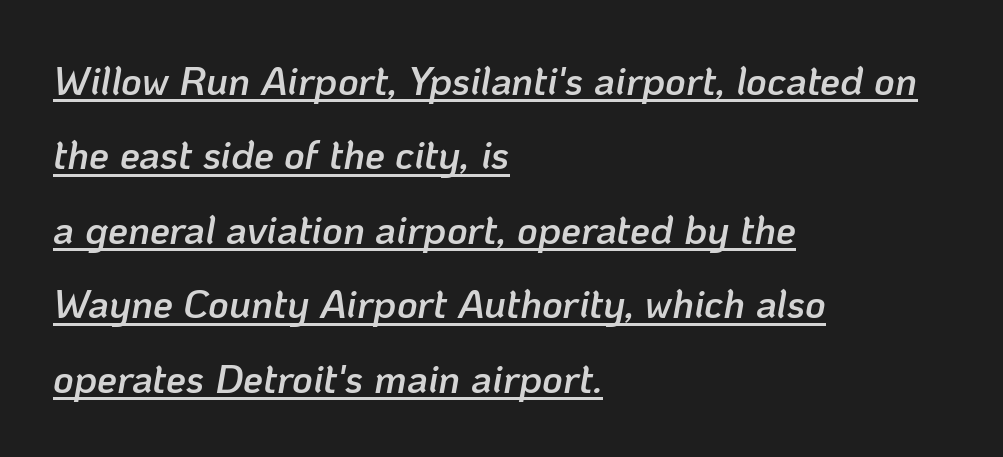
The image shows 40 px semibold type, italic (leaning right); set left-aligned, line spacing 1.86x, normal letter spacing, underlined; low stroke contrast and a medium x-height.
